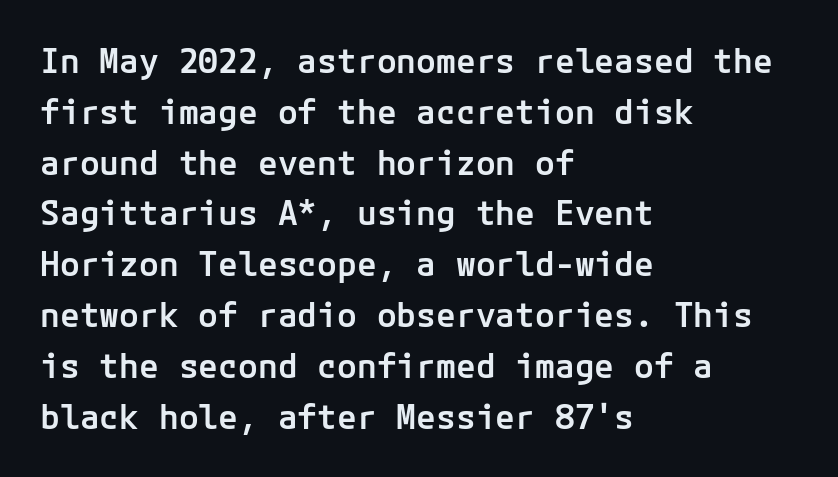
Q: Is the text bold? A: Semi-bold.
Q: Is the text italic (slanted)? A: No, it is upright.
Q: Is the typeface a serif or a sans-serif typeface? A: Sans-serif.
Q: Is the text underlined? A: No.
Q: How is the paragraph aligned? A: Left-aligned.
Q: Is the spacing between letters normal or unusually wide? A: Normal.
Q: Is the spacing between lines tight, normal or loose? A: Normal.
Q: Width (condensed, normal, or wide)? A: Normal.
Q: Stroke contrast? A: Low.
Q: x-height? A: Medium.
